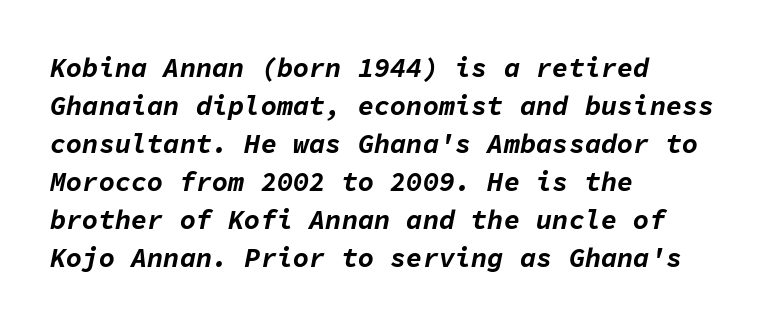
The image shows 27 px bold type, italic (leaning right); set left-aligned, normal line spacing (1.41x), normal letter spacing, not underlined.
